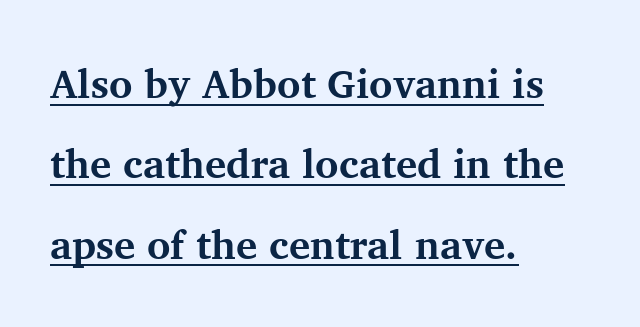
The image shows 40 px bold serif type, upright; set left-aligned, loose line spacing (2.01x), normal letter spacing, underlined; medium stroke contrast and a medium x-height.
